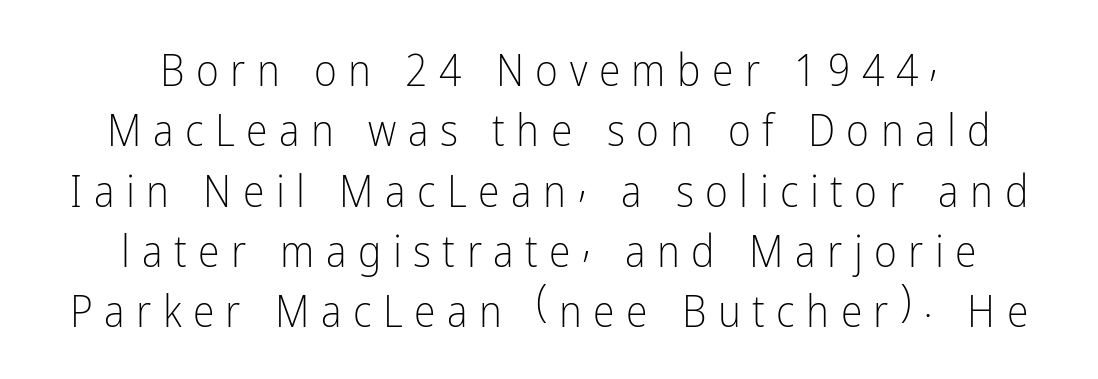
Q: Is the text bold? A: No.
Q: Is the text italic (slanted)? A: No, it is upright.
Q: Is the typeface a serif or a sans-serif typeface? A: Sans-serif.
Q: Is the text underlined? A: No.
Q: How is the paragraph aligned? A: Centered.
Q: Is the spacing between letters normal or unusually wide? A: Unusually wide.
Q: Is the spacing between lines tight, normal or loose? A: Normal.
Q: Width (condensed, normal, or wide)? A: Condensed.
Q: Stroke contrast? A: Low.
Q: x-height? A: Medium.
Q: Monospaced? A: No.
